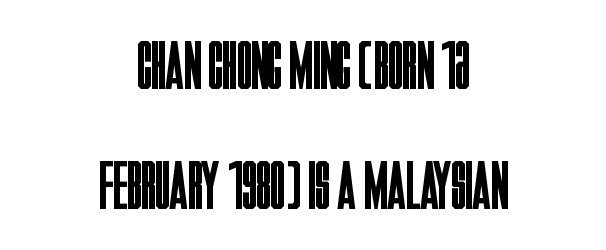
Each line is balanced around a shared central axis. To sum up the face: it is a sans, with no serifs. The gaps between neighbouring characters are ordinary and unremarkable. The axis of the letterforms is exactly vertical. Any mark beneath the type? The region is blank. No heavy texture on the line: the type isn't bold.
